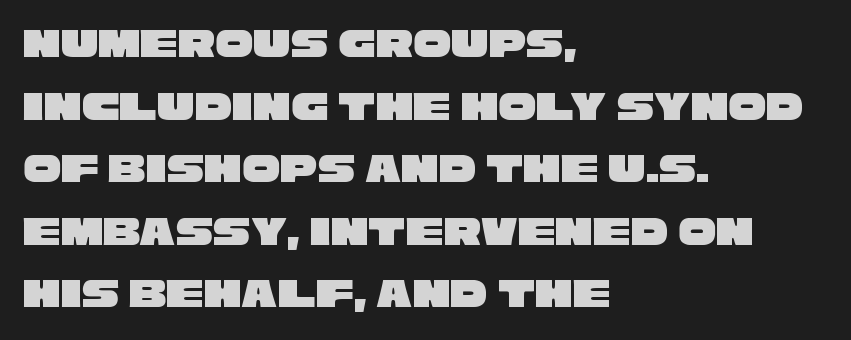
Each word holds together tightly as a unit, with standard inter-letter gaps. The rendering uses natural spacing where letterforms have individual widths. The foot of each line stays bare and open. Regular leading.
